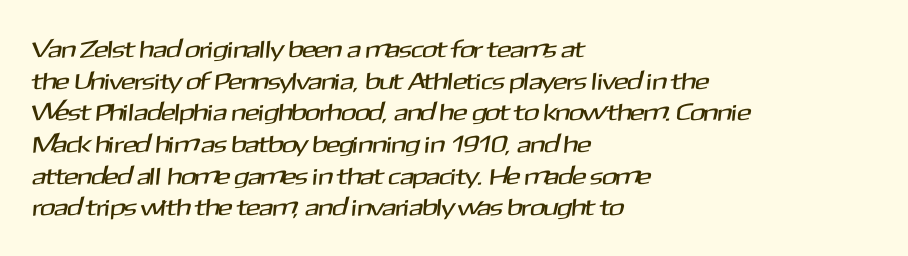
Q: Is the text underlined? A: No.
Q: How is the paragraph aligned? A: Left-aligned.
Q: Is the spacing between letters normal or unusually wide? A: Normal.
Q: Is the spacing between lines tight, normal or loose? A: Normal.
